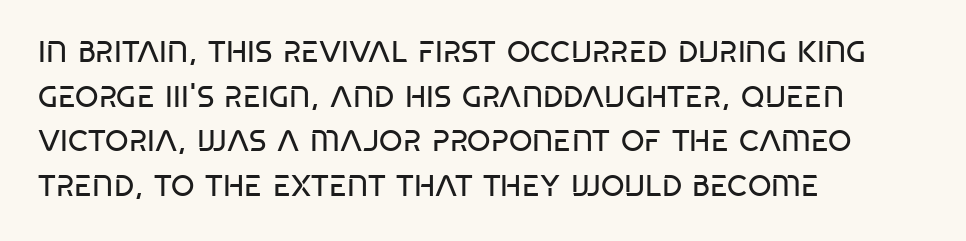
{"serif": "no", "bold": "no", "weight": "regular", "width": "condensed", "stroke_contrast": "low", "x_height": "large", "monospaced": "no", "underline": "no", "align": "left", "line_spacing": "normal", "line_spacing_ratio": 1.49, "letter_spacing": "normal", "letter_spacing_em": 0.0, "glyph_px": 30}
